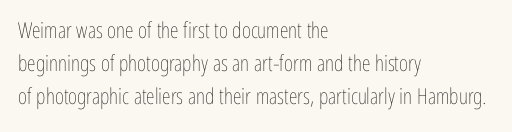
Tall strokes in this sample are plumb rather than angled. Weight: regular or lighter. Tracking value appears to be zero — textbook default spacing. The passage shown stacks its lines at a standard gap. The lines in this sample share a left origin and differ only in where they stop. Anything drawn beneath the words? Only blank space.
